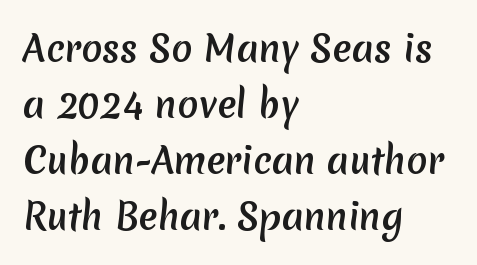
Q: Is the typeface a serif or a sans-serif typeface? A: Sans-serif.
Q: Is the text underlined? A: No.
Q: How is the paragraph aligned? A: Left-aligned.
Q: Is the spacing between letters normal or unusually wide? A: Normal.
Q: Is the spacing between lines tight, normal or loose? A: Normal.
Q: Width (condensed, normal, or wide)? A: Normal.
Q: Stroke contrast? A: Medium.
Q: x-height? A: Medium.
Q: Monospaced? A: No.
